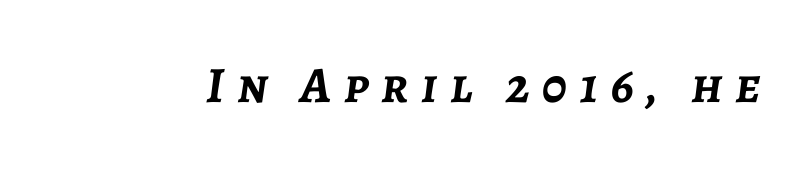
{"italic": "yes", "lean": "right", "slant_degrees": 7, "bold": "yes", "weight": "semibold", "width": "normal", "stroke_contrast": "low", "x_height": "medium", "monospaced": "no", "underline": "no", "letter_spacing": "wide", "letter_spacing_em": 0.25, "glyph_px": 51}
